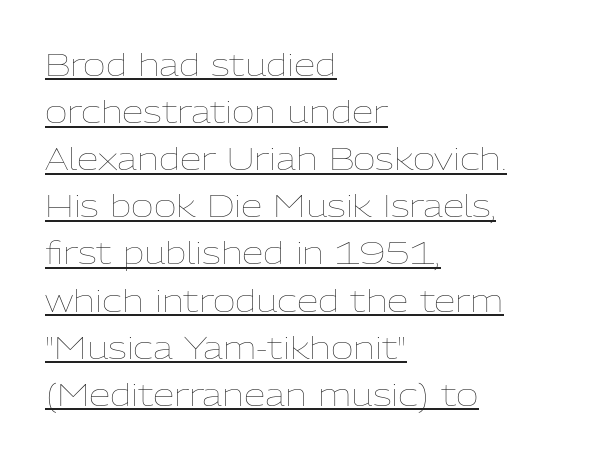
The image shows 31 px thin type, upright; set left-aligned, normal line spacing (1.52x), normal letter spacing, underlined; low stroke contrast and a medium x-height.
